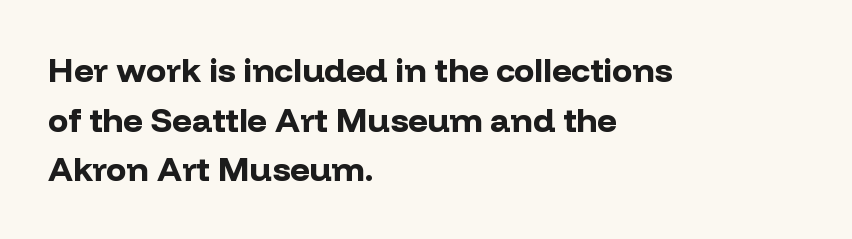
Notice how thick the strokes are: this is what a full bold looks like. Is this a fixed-width face? No — the glyphs have proportional, varying widths. Glyph-to-glyph distance matches everyday printed text. Examine the stroke ends and you'll find no serifs.
